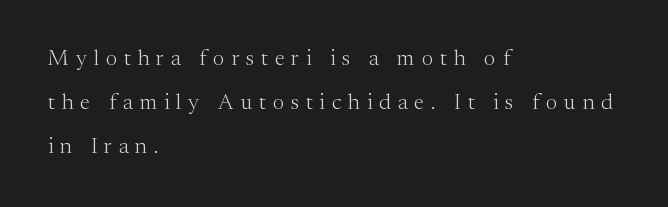
{"italic": "no", "bold": "no", "underline": "no", "align": "left", "line_spacing": "loose", "line_spacing_ratio": 2.0, "letter_spacing": "wide", "letter_spacing_em": 0.31, "glyph_px": 22}
